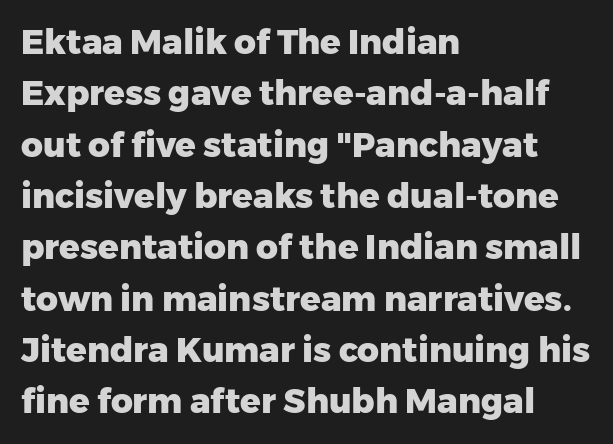
{"serif": "no", "italic": "no", "bold": "yes", "weight": "heavy", "width": "normal", "stroke_contrast": "low", "x_height": "medium", "monospaced": "no", "underline": "no", "align": "left", "line_spacing": "normal", "line_spacing_ratio": 1.51, "letter_spacing": "normal", "letter_spacing_em": 0.0, "glyph_px": 34}
